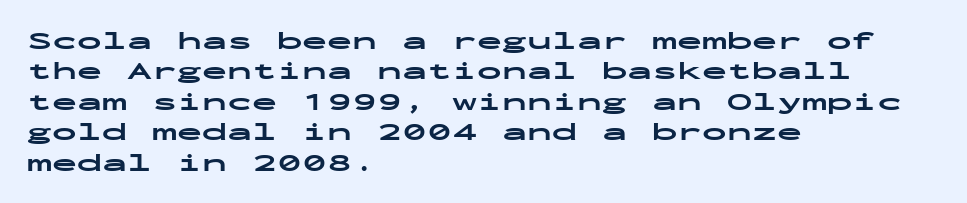
The image shows 25 px bold type, upright; set left-aligned, line spacing 1.22x, normal letter spacing, not underlined.
